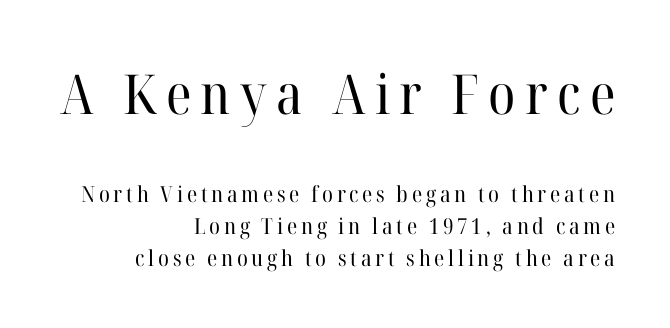
This sample has the flowing, uneven cadence of proportional lettering. Stroke thickness stays within the range of a standard reading face or lighter. A serif font was chosen for this passage. The more generous point size was reserved for the upper chunk. Is there much room between lines? A standard amount, neither cramped nor airy.
